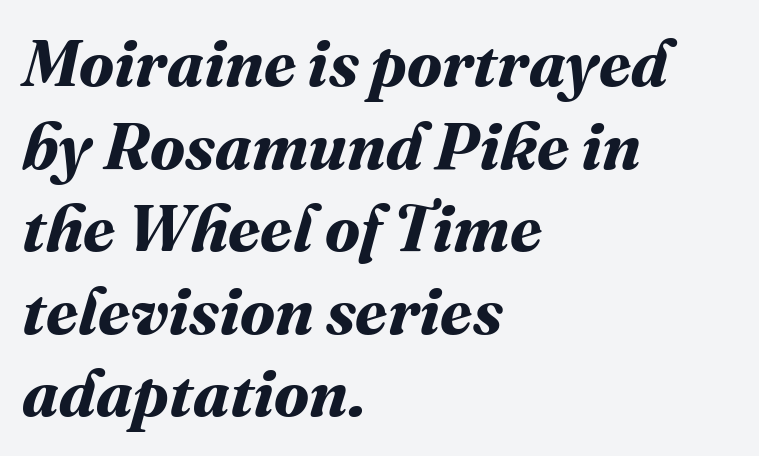
The gap between lines stays unmarked. The passage shown stacks its lines at a standard gap. Note the varied advance widths — an 'i' is clearly narrower than an 'm'. In terms of weight, the rendering is a true, heavy bold. The paragraph has a hard left edge and a soft right edge.
